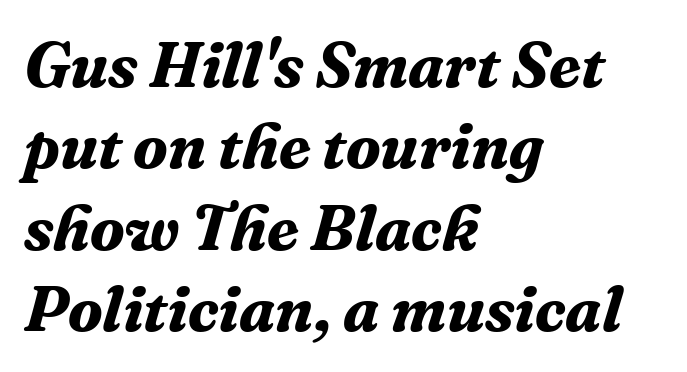
Q: Is the text bold? A: Yes.
Q: Is the text italic (slanted)? A: Yes, it leans right by about 16 degrees.
Q: Is the typeface a serif or a sans-serif typeface? A: Serif.
Q: Is the text underlined? A: No.
Q: How is the paragraph aligned? A: Left-aligned.
Q: Is the spacing between letters normal or unusually wide? A: Normal.
Q: Is the spacing between lines tight, normal or loose? A: Normal.
Q: Width (condensed, normal, or wide)? A: Normal.
Q: Stroke contrast? A: Medium.
Q: x-height? A: Medium.
Q: Monospaced? A: No.
